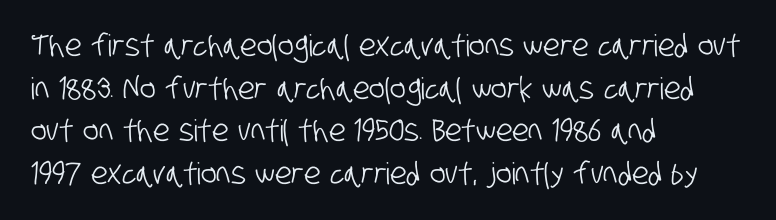
The image shows 30 px condensed sans-serif type; set left-aligned, normal line spacing (1.42x), normal letter spacing, not underlined; low stroke contrast and a large x-height.
